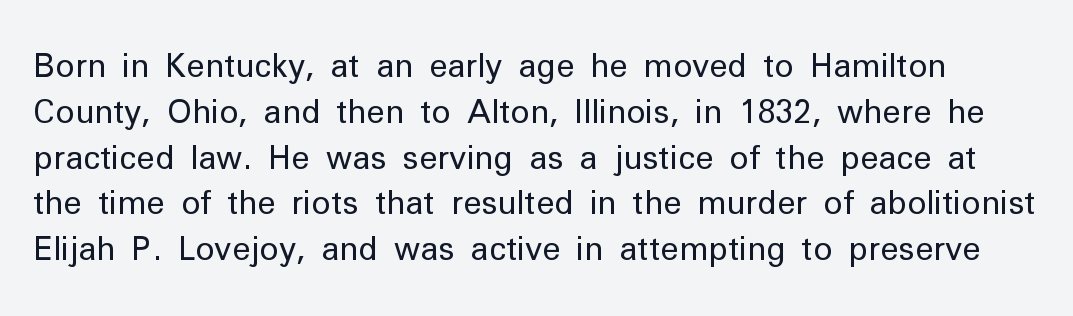
The image shows 32 px regular-weight sans-serif type, upright; set normal line spacing (1.43x), normal letter spacing, not underlined; low stroke contrast and a medium x-height.
